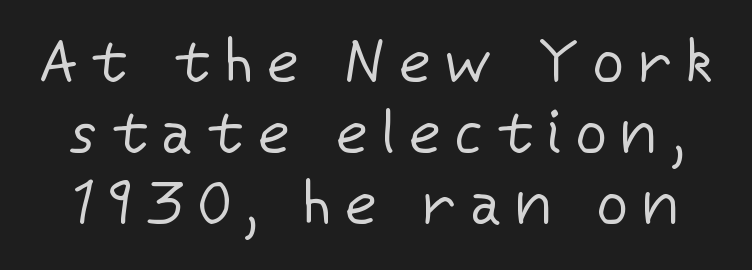
The letterforms sit at book weight or below. Varying glyph widths throughout — classic text-font behaviour. Has an underline been added? It has not. Every stem runs plumb, perpendicular to the baseline. Tracking here is generous; glyphs stand well apart from one another.
